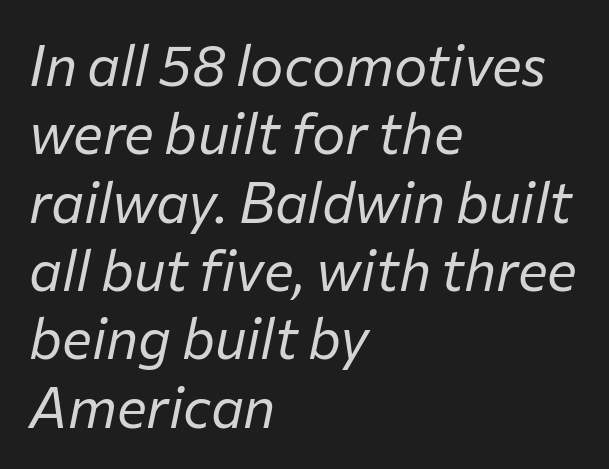
Q: Is the text bold? A: No.
Q: Is the text italic (slanted)? A: Yes, it leans right by about 12 degrees.
Q: Is the text underlined? A: No.
Q: How is the paragraph aligned? A: Left-aligned.
Q: Is the spacing between letters normal or unusually wide? A: Normal.
Q: Width (condensed, normal, or wide)? A: Normal.
Q: Stroke contrast? A: Low.
Q: x-height? A: Medium.
Q: Monospaced? A: No.
